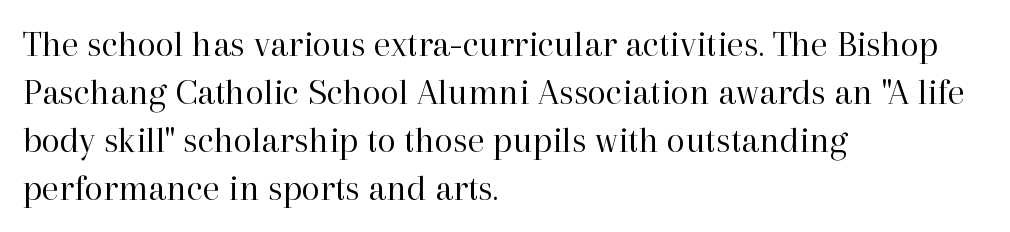
The image shows 38 px regular-weight serif type, upright; set left-aligned, normal line spacing (1.26x), normal letter spacing, not underlined; high stroke contrast and a medium x-height.
